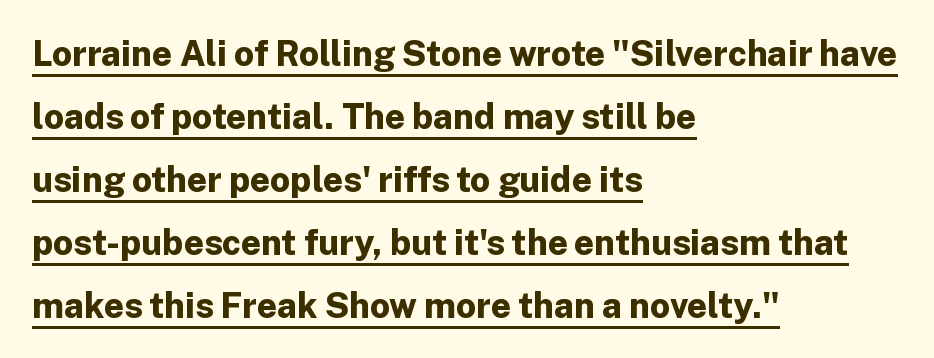
Q: Is the text bold? A: Yes.
Q: Is the text italic (slanted)? A: No, it is upright.
Q: Is the typeface a serif or a sans-serif typeface? A: Sans-serif.
Q: Is the text underlined? A: Yes.
Q: How is the paragraph aligned? A: Left-aligned.
Q: Is the spacing between letters normal or unusually wide? A: Normal.
Q: Width (condensed, normal, or wide)? A: Normal.
Q: Stroke contrast? A: Low.
Q: x-height? A: Medium.
Q: Monospaced? A: No.
